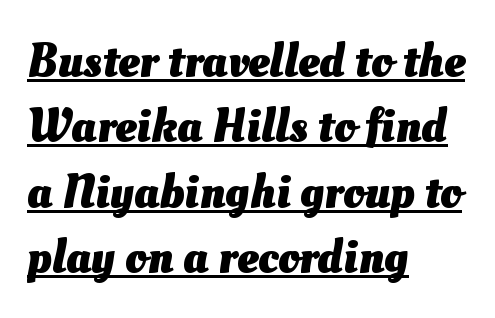
{"bold": "yes", "weight": "heavy", "width": "normal", "stroke_contrast": "medium", "x_height": "small", "monospaced": "no", "underline": "yes", "align": "left", "line_spacing": "normal", "line_spacing_ratio": 1.36, "letter_spacing": "normal", "letter_spacing_em": 0.0, "glyph_px": 48}
